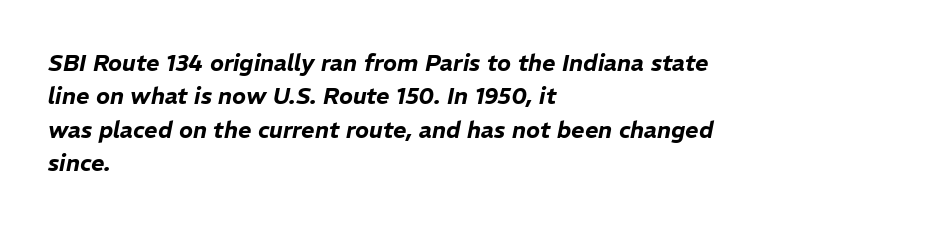
{"italic": "yes", "lean": "right", "slant_degrees": 11, "underline": "no", "align": "left", "line_spacing": "normal", "line_spacing_ratio": 1.45, "letter_spacing": "normal", "letter_spacing_em": 0.0, "glyph_px": 23}
